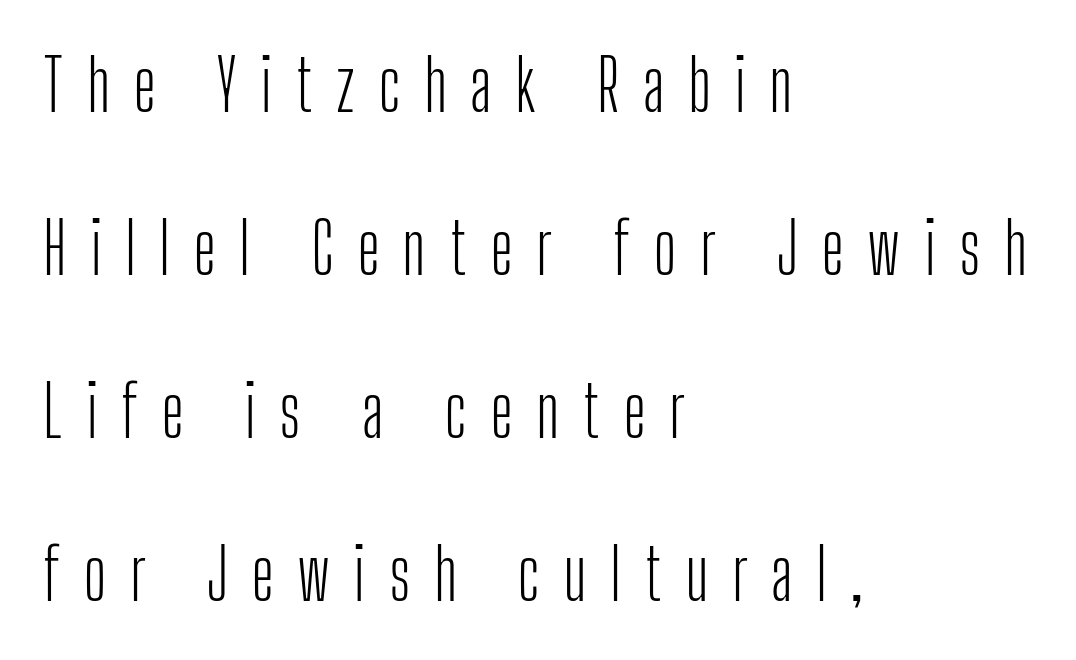
{"serif": "no", "italic": "no", "bold": "no", "weight": "light", "width": "condensed", "stroke_contrast": "low", "x_height": "medium", "monospaced": "no", "underline": "no", "align": "left", "line_spacing": "loose", "line_spacing_ratio": 2.33, "letter_spacing": "wide", "letter_spacing_em": 0.33, "glyph_px": 70}
